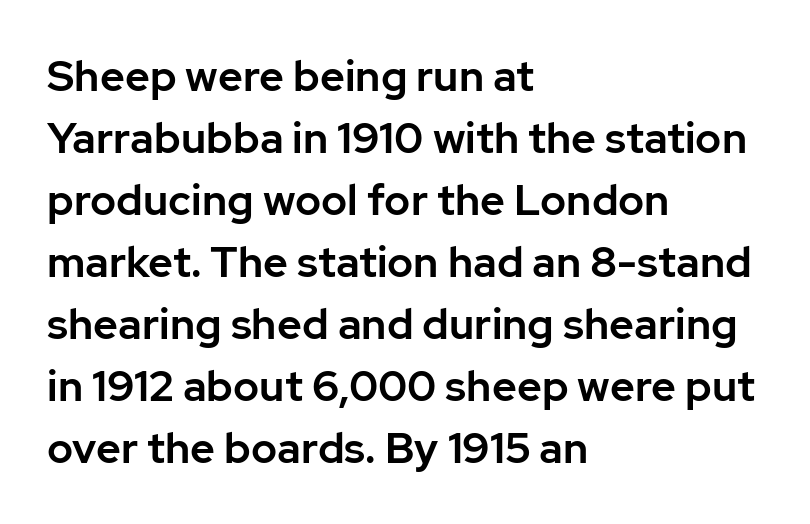
The image shows 43 px sans-serif type, upright; set left-aligned, normal line spacing (1.44x), normal letter spacing, not underlined; low stroke contrast and a medium x-height.
